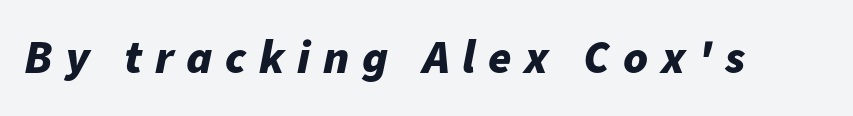
{"italic": "yes", "lean": "right", "slant_degrees": 11, "bold": "yes", "weight": "bold", "width": "normal", "stroke_contrast": "low", "x_height": "medium", "monospaced": "no", "underline": "no", "letter_spacing": "wide", "letter_spacing_em": 0.27, "glyph_px": 47}
